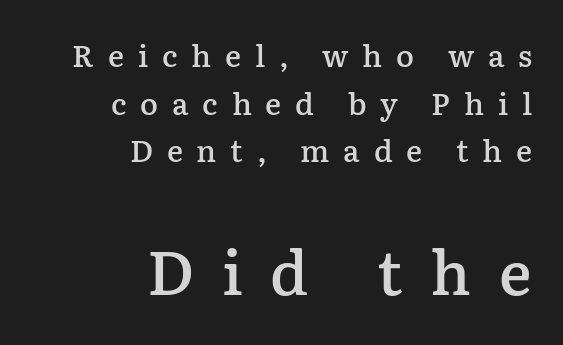
The image shows 61 px semibold serif type, upright; set right-aligned, normal line spacing (1.59x), unusually wide letter spacing (+0.46 em), not underlined; the second (bottom) block is 2.03x larger; low stroke contrast and a medium x-height.
